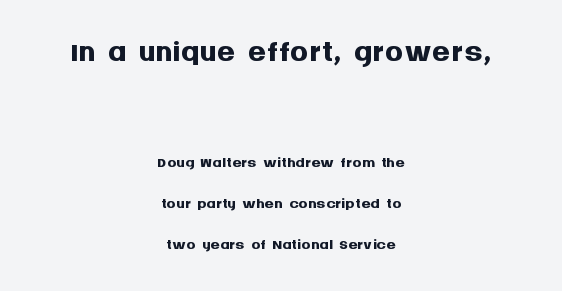
{"serif": "no", "italic": "no", "bold": "yes", "weight": "semibold", "width": "normal", "stroke_contrast": "medium", "x_height": "large", "monospaced": "no", "underline": "no", "align": "center", "line_spacing_ratio": 1.8, "letter_spacing": "normal", "letter_spacing_em": 0.0, "larger_block": "first", "size_ratio": 2.0, "glyph_px": 46}
